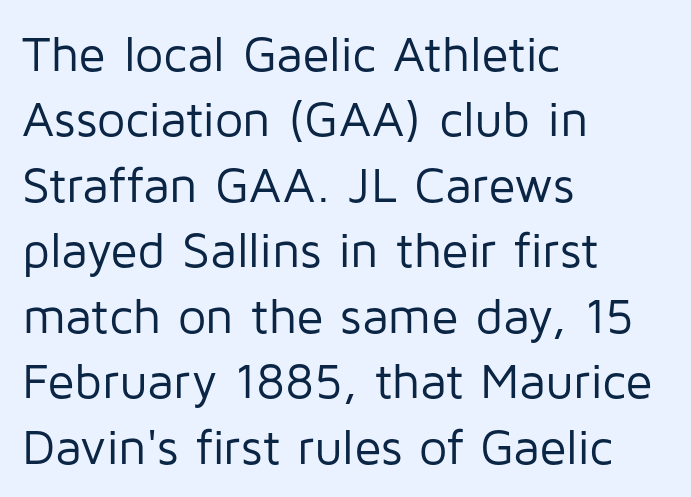
The image shows 50 px regular-weight sans-serif type, upright; set left-aligned, normal line spacing (1.31x), normal letter spacing, not underlined; low stroke contrast and a medium x-height.
